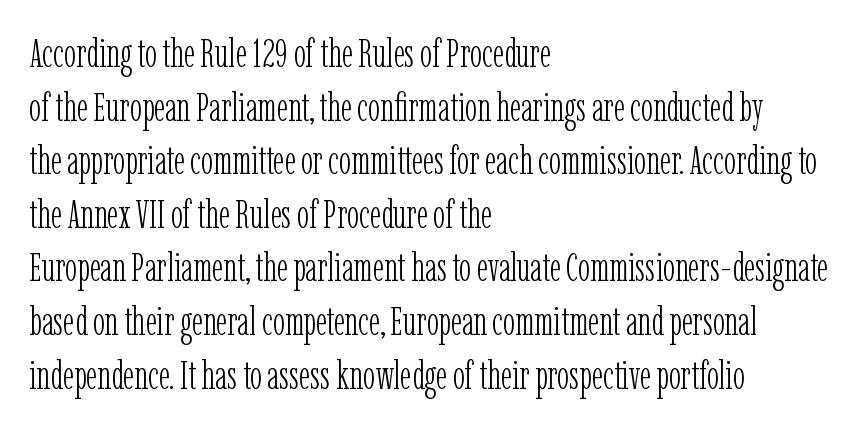
Q: Is the text bold? A: No.
Q: Is the text italic (slanted)? A: No, it is upright.
Q: Is the typeface a serif or a sans-serif typeface? A: Serif.
Q: Is the text underlined? A: No.
Q: How is the paragraph aligned? A: Left-aligned.
Q: Is the spacing between letters normal or unusually wide? A: Normal.
Q: Is the spacing between lines tight, normal or loose? A: Normal.
Q: Width (condensed, normal, or wide)? A: Condensed.
Q: Stroke contrast? A: Low.
Q: x-height? A: Medium.
Q: Monospaced? A: No.
